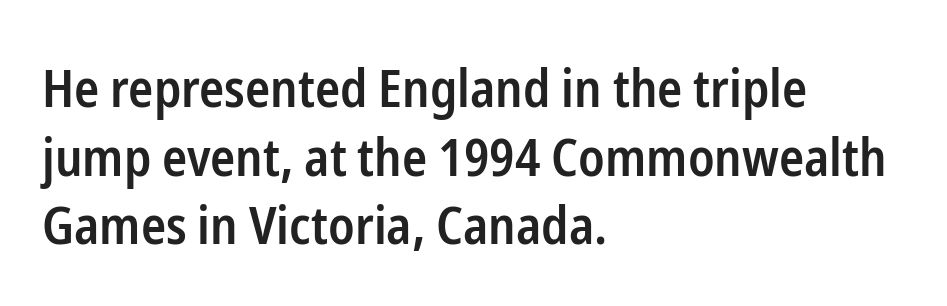
The image shows 52 px semibold, condensed sans-serif type, upright; set left-aligned, normal line spacing (1.32x), normal letter spacing, not underlined; low stroke contrast and a medium x-height.
